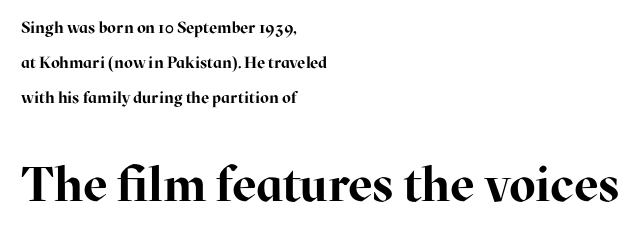
{"serif": "yes", "italic": "no", "bold": "yes", "weight": "bold", "width": "normal", "stroke_contrast": "high", "x_height": "medium", "monospaced": "no", "underline": "no", "align": "left", "line_spacing": "loose", "line_spacing_ratio": 2.2, "letter_spacing": "normal", "letter_spacing_em": 0.0, "larger_block": "second", "size_ratio": 3.0, "glyph_px": 48}
